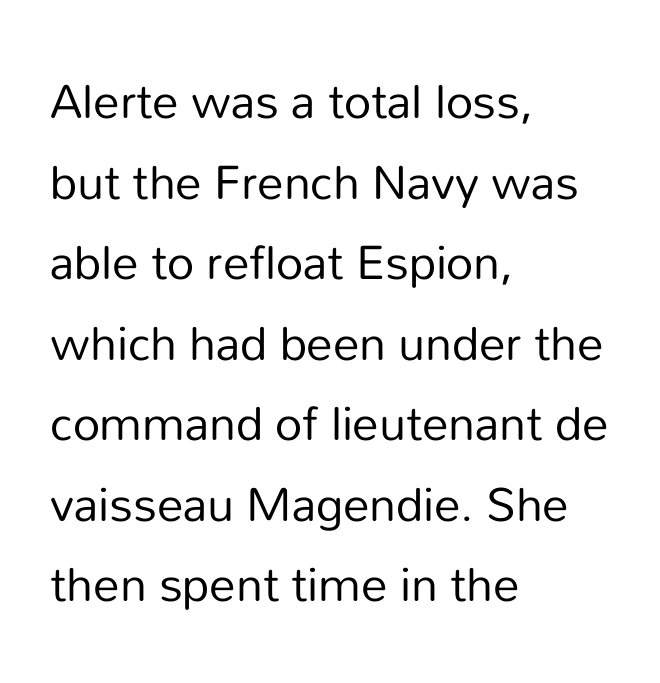
This rendering leaves character spacing at its baseline value. Look at the bottom of the vertical strokes: they stop flat, with no serifs. You can tell it's not italic because the verticals are truly vertical. This sample has the flowing, uneven cadence of proportional lettering. The rendering anchors every line to the left-hand side. What's the leading like? Ordinary, nothing unusual.
